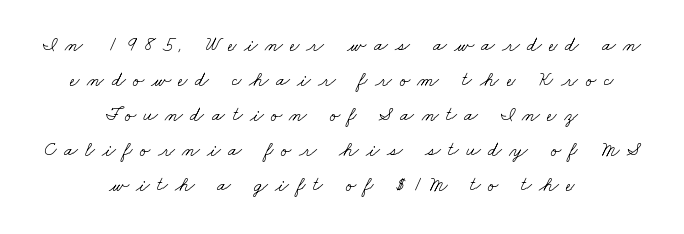
The image shows 20 px text type; set centered, line spacing 1.75x, unusually wide letter spacing (+0.37 em), not underlined.
